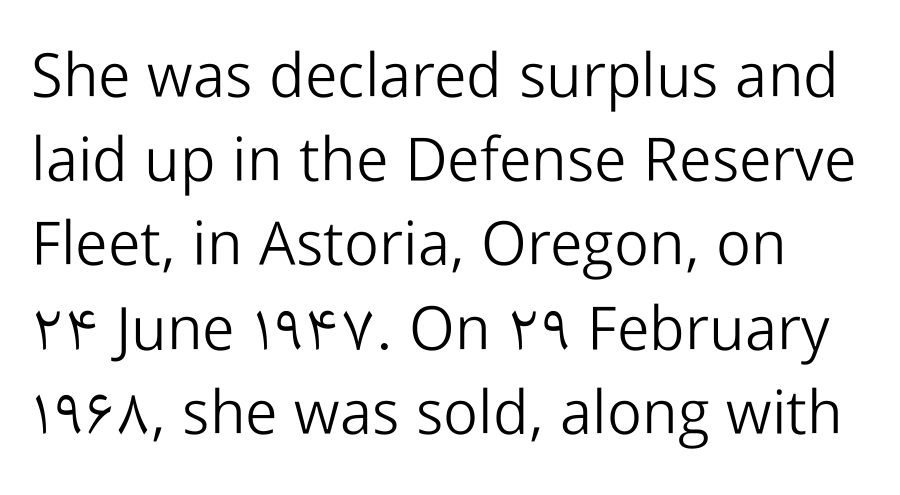
Q: Is the text bold? A: No.
Q: Is the text italic (slanted)? A: No, it is upright.
Q: Is the typeface a serif or a sans-serif typeface? A: Sans-serif.
Q: Is the text underlined? A: No.
Q: Is the spacing between letters normal or unusually wide? A: Normal.
Q: Is the spacing between lines tight, normal or loose? A: Normal.
Q: Width (condensed, normal, or wide)? A: Normal.
Q: Stroke contrast? A: Low.
Q: x-height? A: Medium.
Q: Monospaced? A: No.
